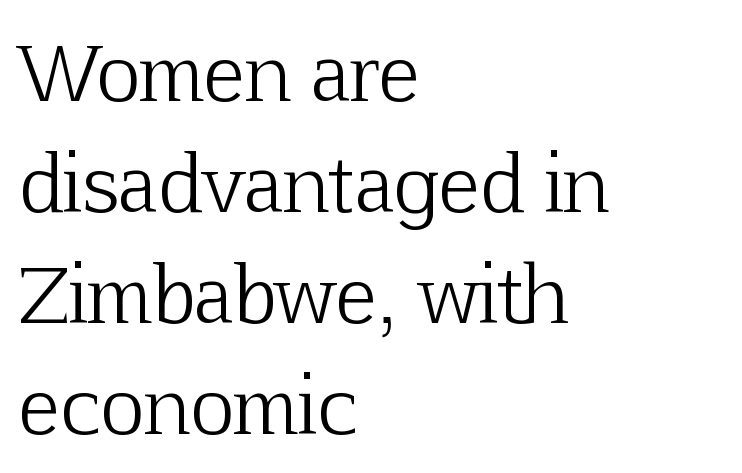
This sample keeps an unexceptional amount of space between lines. The typography opts for an upright posture over an oblique one. In terms of letterspacing, this is plain default setting. These lines are rendered in a variable-pitch font.
